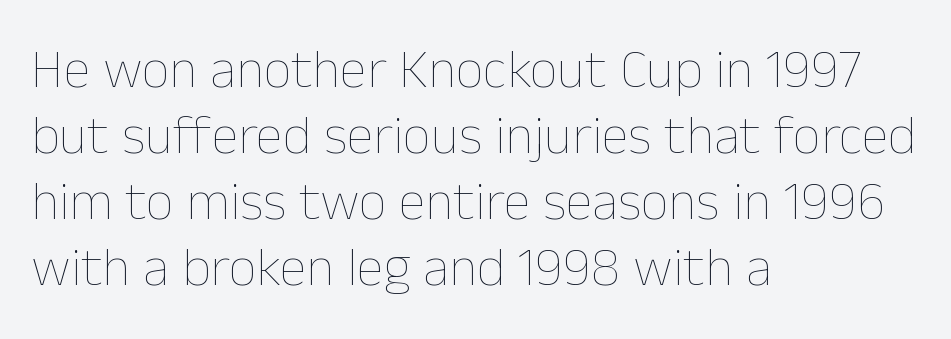
The image shows 55 px thin type, upright; set left-aligned, line spacing 1.2x, normal letter spacing, not underlined; low stroke contrast and a medium x-height.
